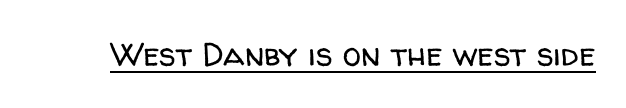
Q: Is the text bold? A: No.
Q: Is the text italic (slanted)? A: No, it is upright.
Q: Is the typeface a serif or a sans-serif typeface? A: Sans-serif.
Q: Is the text underlined? A: Yes.
Q: Is the spacing between letters normal or unusually wide? A: Normal.
Q: Width (condensed, normal, or wide)? A: Normal.
Q: Stroke contrast? A: Low.
Q: x-height? A: Medium.
Q: Monospaced? A: No.
